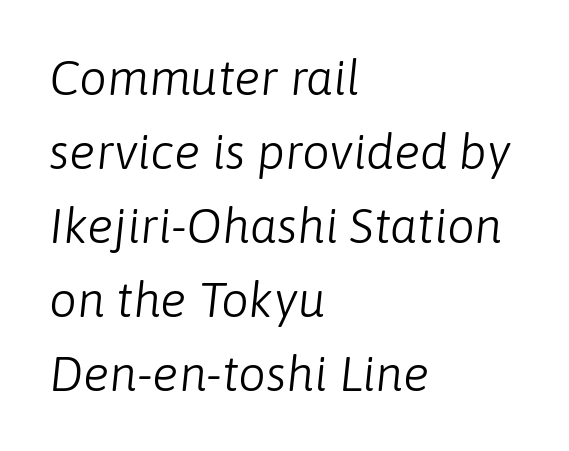
Q: Is the text bold? A: No.
Q: Is the text italic (slanted)? A: Yes, it leans right by about 6 degrees.
Q: Is the text underlined? A: No.
Q: How is the paragraph aligned? A: Left-aligned.
Q: Is the spacing between letters normal or unusually wide? A: Normal.
Q: Is the spacing between lines tight, normal or loose? A: Normal.
Q: Width (condensed, normal, or wide)? A: Normal.
Q: Stroke contrast? A: Low.
Q: x-height? A: Medium.
Q: Monospaced? A: No.
